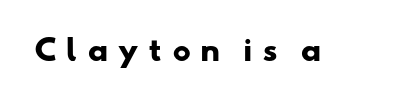
The image shows 29 px heavy, wide sans-serif type; set unusually wide letter spacing (+0.31 em), not underlined; low stroke contrast and a small x-height.
